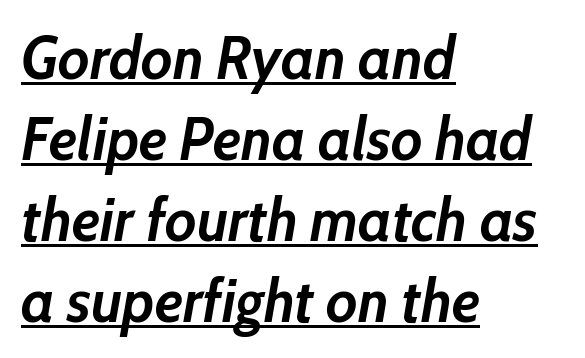
{"italic": "yes", "lean": "right", "slant_degrees": 10, "bold": "yes", "weight": "semibold", "width": "normal", "stroke_contrast": "low", "x_height": "medium", "monospaced": "no", "underline": "yes", "align": "left", "line_spacing": "normal", "line_spacing_ratio": 1.35, "letter_spacing": "normal", "letter_spacing_em": 0.0, "glyph_px": 60}
